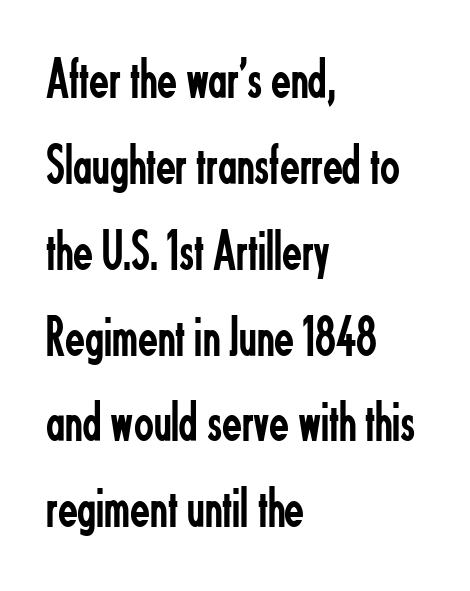
The image shows 58 px regular-weight, condensed sans-serif type, upright; set left-aligned, normal line spacing (1.48x), normal letter spacing, not underlined; low stroke contrast and a small x-height.
